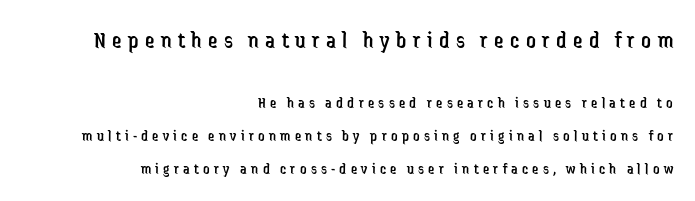
The first block has been scaled up relative to the second. Counters stay open thanks to moderate or lighter strokes. Widely set lines give the paragraph a tall, airy silhouette. The lettering holds an erect, upright posture throughout.
